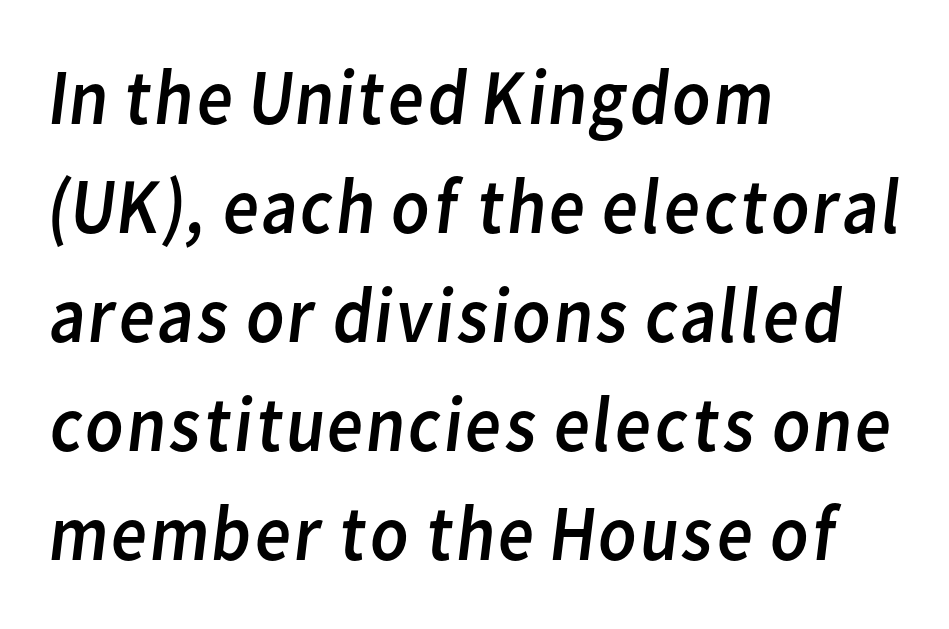
{"serif": "no", "bold": "no", "weight": "regular", "width": "normal", "stroke_contrast": "low", "x_height": "medium", "monospaced": "no", "underline": "no", "align": "left", "line_spacing": "normal", "line_spacing_ratio": 1.38, "letter_spacing": "normal", "letter_spacing_em": 0.0, "glyph_px": 79}
